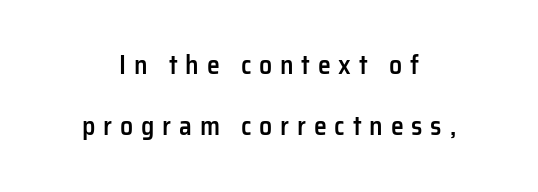
Q: Is the text bold? A: Semi-bold.
Q: Is the text italic (slanted)? A: No, it is upright.
Q: Is the text underlined? A: No.
Q: How is the paragraph aligned? A: Centered.
Q: Is the spacing between letters normal or unusually wide? A: Unusually wide.
Q: Is the spacing between lines tight, normal or loose? A: Loose.
